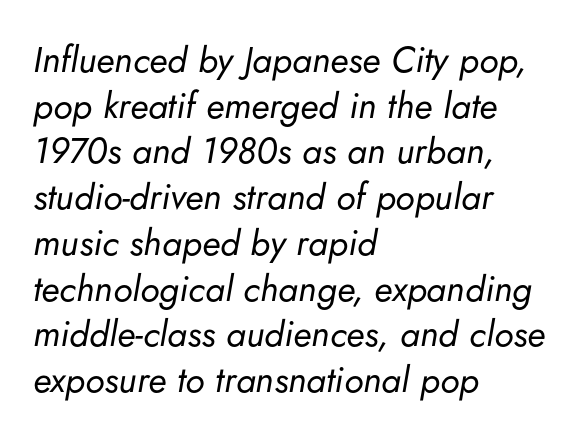
Q: Is the text bold? A: No.
Q: Is the text italic (slanted)? A: Yes, it leans right by about 5 degrees.
Q: Is the text underlined? A: No.
Q: How is the paragraph aligned? A: Left-aligned.
Q: Is the spacing between letters normal or unusually wide? A: Normal.
Q: Is the spacing between lines tight, normal or loose? A: Normal.
Q: Width (condensed, normal, or wide)? A: Normal.
Q: Stroke contrast? A: Low.
Q: x-height? A: Small.
Q: Monospaced? A: No.
